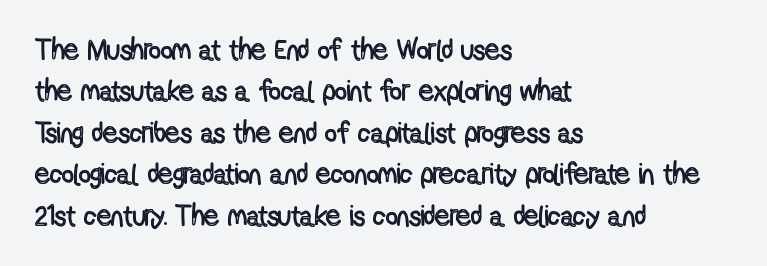
Clear beneath every line of the passage. Caption: multi-line text, flush left, ragged right. Each new line begins a customary step beneath the previous one. Here the glyphs are tracked normally, forming tight word shapes. Spacing verdict: proportional, widths tailored to each character.
